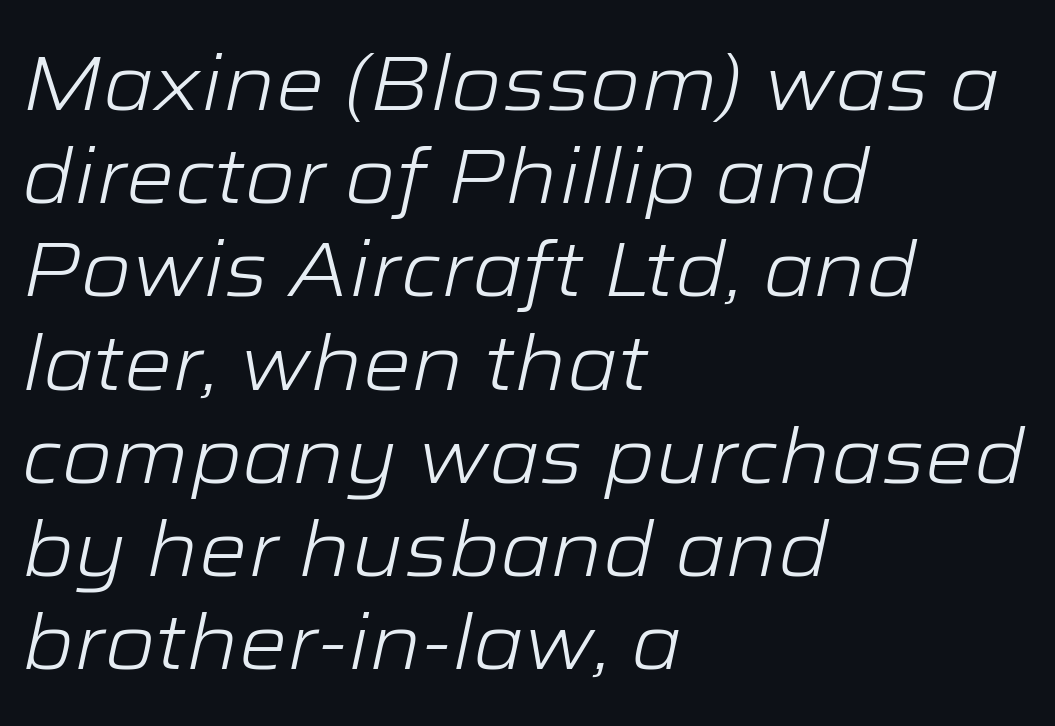
The image shows 77 px light, wide type, italic (leaning right); set left-aligned, line spacing 1.21x, normal letter spacing, not underlined; low stroke contrast and a medium x-height.
